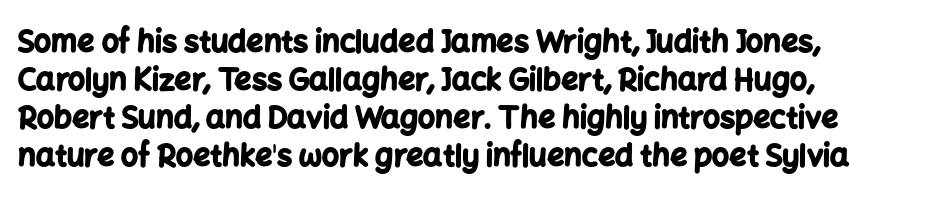
Q: Is the text bold? A: Yes.
Q: Is the text italic (slanted)? A: No, it is upright.
Q: Is the typeface a serif or a sans-serif typeface? A: Sans-serif.
Q: Is the text underlined? A: No.
Q: How is the paragraph aligned? A: Left-aligned.
Q: Is the spacing between letters normal or unusually wide? A: Normal.
Q: Is the spacing between lines tight, normal or loose? A: Normal.
Q: Width (condensed, normal, or wide)? A: Normal.
Q: Stroke contrast? A: Low.
Q: x-height? A: Medium.
Q: Monospaced? A: No.
